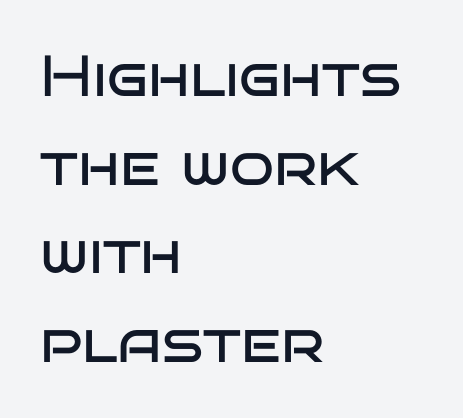
{"serif": "no", "italic": "no", "bold": "no", "weight": "regular", "width": "wide", "stroke_contrast": "low", "x_height": "large", "monospaced": "no", "underline": "no", "align": "left", "line_spacing": "normal", "line_spacing_ratio": 1.53, "letter_spacing": "normal", "letter_spacing_em": 0.0, "glyph_px": 58}
